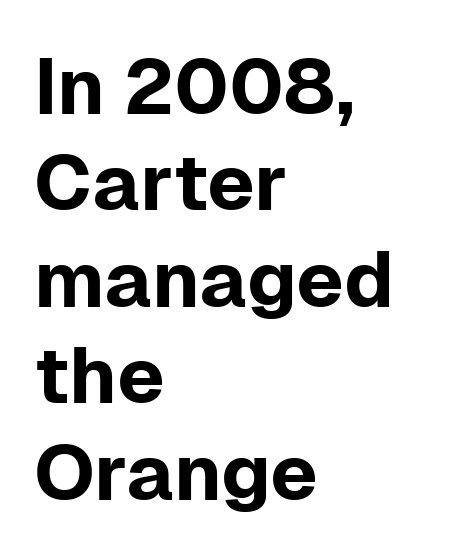
Every stem runs plumb, perpendicular to the baseline. Left-aligned paragraph, ragged on the right. The face used here is proportionally spaced, like ordinary book or web type. Does extra space separate the letters? No, they use regular spacing. The letters carry no serifs — their stems end cleanly without finishing strokes.
